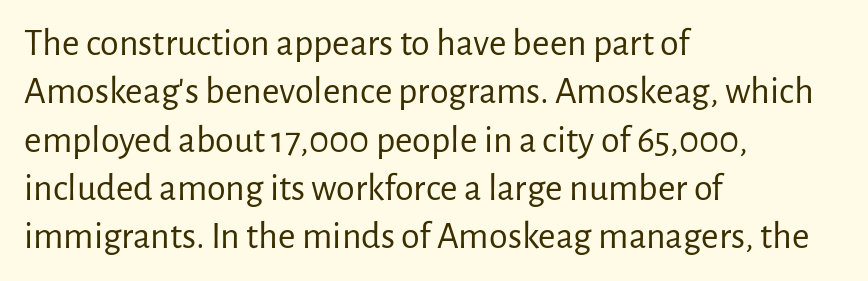
{"serif": "no", "italic": "no", "bold": "no", "weight": "regular", "width": "normal", "stroke_contrast": "low", "x_height": "medium", "monospaced": "no", "underline": "no", "align": "left", "line_spacing": "normal", "line_spacing_ratio": 1.27, "letter_spacing": "normal", "letter_spacing_em": 0.0, "glyph_px": 38}
